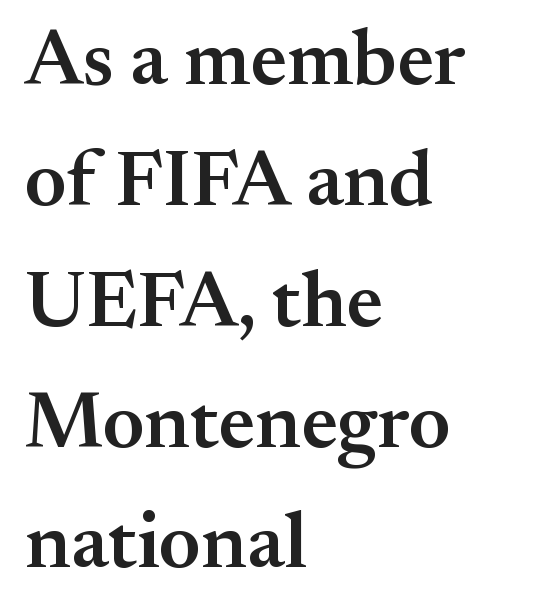
{"serif": "yes", "italic": "no", "bold": "semi", "weight": "semibold", "width": "normal", "stroke_contrast": "medium", "x_height": "small", "monospaced": "no", "underline": "no", "align": "left", "line_spacing": "normal", "line_spacing_ratio": 1.53, "letter_spacing": "normal", "letter_spacing_em": 0.0, "glyph_px": 79}
